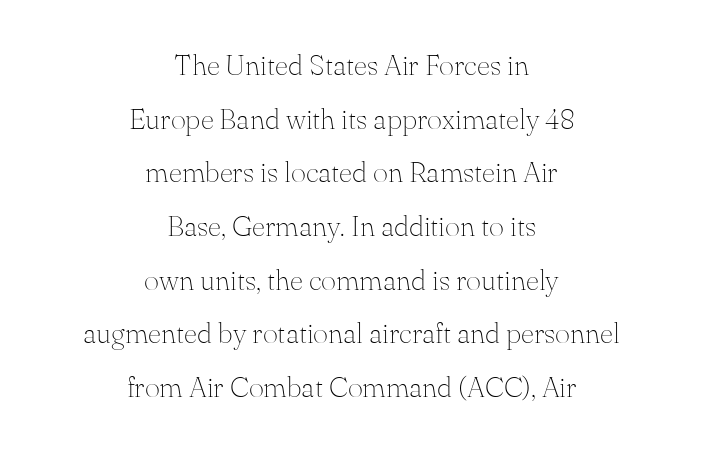
Q: Is the text bold? A: No.
Q: Is the text italic (slanted)? A: No, it is upright.
Q: Is the typeface a serif or a sans-serif typeface? A: Serif.
Q: Is the text underlined? A: No.
Q: How is the paragraph aligned? A: Centered.
Q: Is the spacing between letters normal or unusually wide? A: Normal.
Q: Width (condensed, normal, or wide)? A: Normal.
Q: Stroke contrast? A: Medium.
Q: x-height? A: Small.
Q: Monospaced? A: No.
